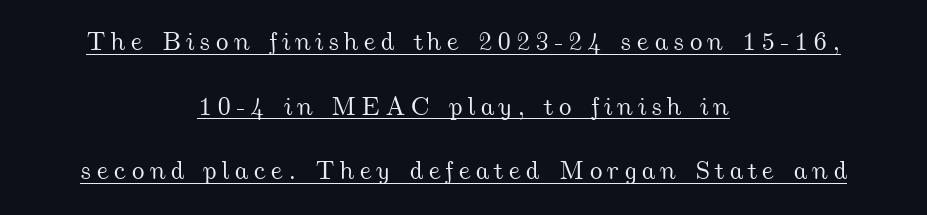
Layout note: lines centered. The lettering is marked with a stroke running underneath it. In terms of leading, this rendering errs on the spacious side.
